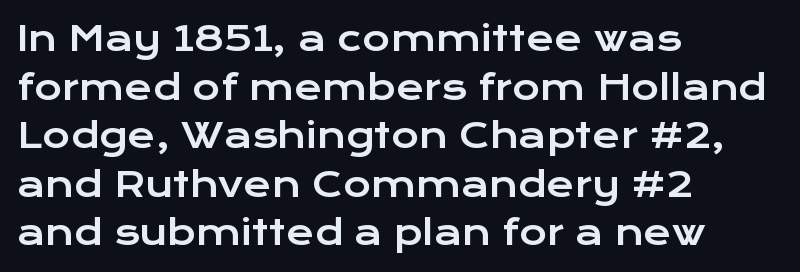
Q: Is the text italic (slanted)? A: No, it is upright.
Q: Is the typeface a serif or a sans-serif typeface? A: Sans-serif.
Q: Is the text underlined? A: No.
Q: How is the paragraph aligned? A: Left-aligned.
Q: Is the spacing between letters normal or unusually wide? A: Normal.
Q: Is the spacing between lines tight, normal or loose? A: Normal.
Q: Width (condensed, normal, or wide)? A: Wide.
Q: Stroke contrast? A: Low.
Q: x-height? A: Medium.
Q: Monospaced? A: No.
